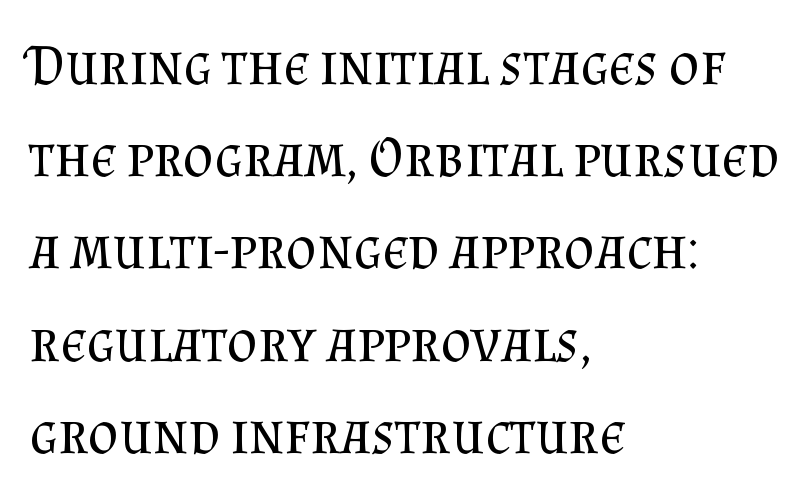
{"serif": "yes", "italic": "no", "bold": "no", "weight": "regular", "width": "normal", "stroke_contrast": "medium", "x_height": "small", "monospaced": "no", "underline": "no", "align": "left", "line_spacing": "normal", "line_spacing_ratio": 1.59, "letter_spacing": "normal", "letter_spacing_em": 0.0, "glyph_px": 58}
